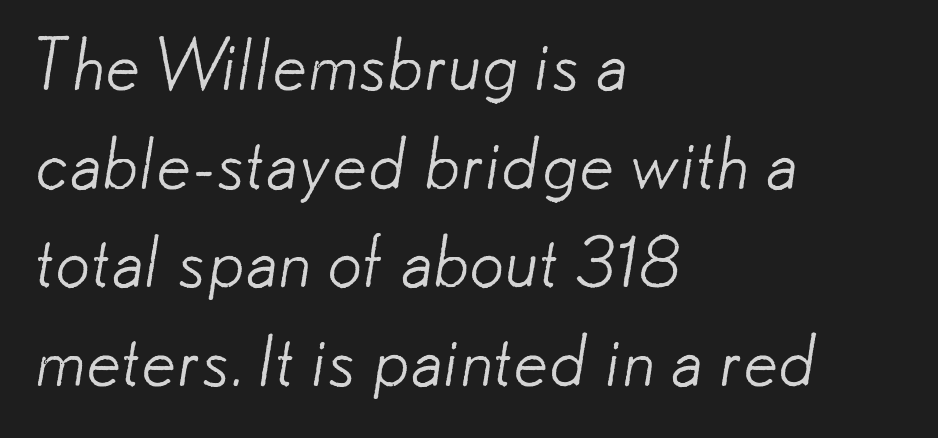
{"serif": "no", "bold": "no", "weight": "light", "width": "normal", "stroke_contrast": "low", "x_height": "small", "monospaced": "no", "underline": "no", "align": "left", "line_spacing": "normal", "line_spacing_ratio": 1.41, "letter_spacing": "normal", "letter_spacing_em": 0.0, "glyph_px": 70}
